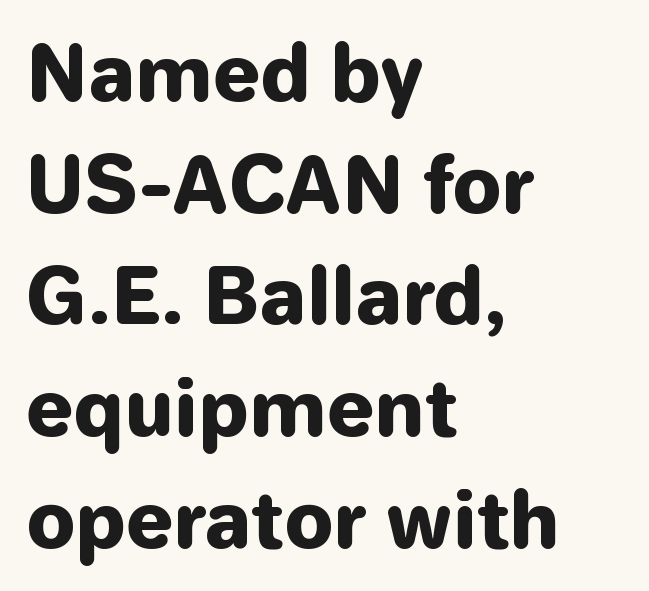
Q: Is the text bold? A: Yes.
Q: Is the text italic (slanted)? A: No, it is upright.
Q: Is the typeface a serif or a sans-serif typeface? A: Sans-serif.
Q: Is the text underlined? A: No.
Q: How is the paragraph aligned? A: Left-aligned.
Q: Is the spacing between letters normal or unusually wide? A: Normal.
Q: Is the spacing between lines tight, normal or loose? A: Normal.
Q: Width (condensed, normal, or wide)? A: Normal.
Q: Stroke contrast? A: Low.
Q: x-height? A: Medium.
Q: Monospaced? A: No.
